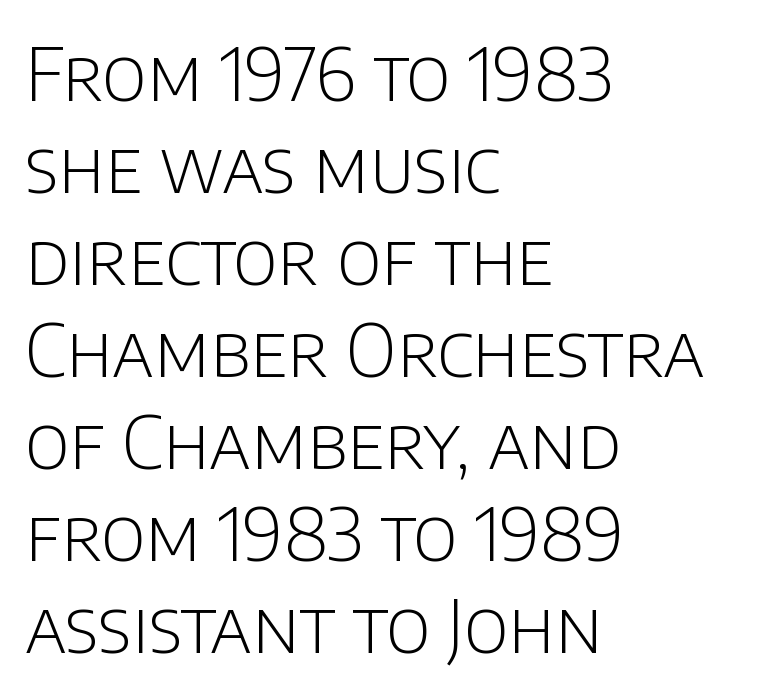
Visually the block forms a straight wall on the left and a jagged coastline on the right. A typesetter would mark this as roman, not italic. The strokes are not fattened; the text isn't bold. Type style note: lacks serifs.
